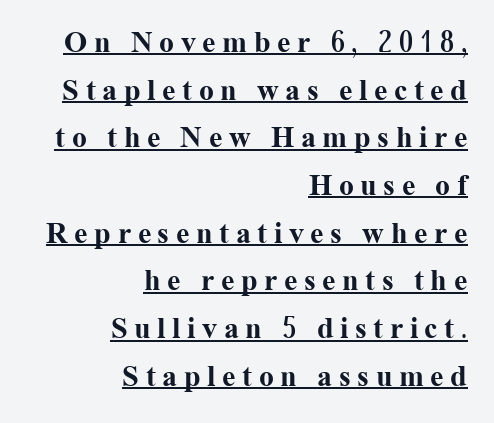
{"serif": "yes", "italic": "no", "bold": "yes", "weight": "bold", "width": "normal", "stroke_contrast": "medium", "x_height": "medium", "monospaced": "no", "underline": "yes", "align": "right", "line_spacing": "normal", "line_spacing_ratio": 1.59, "letter_spacing": "wide", "letter_spacing_em": 0.22, "glyph_px": 30}
